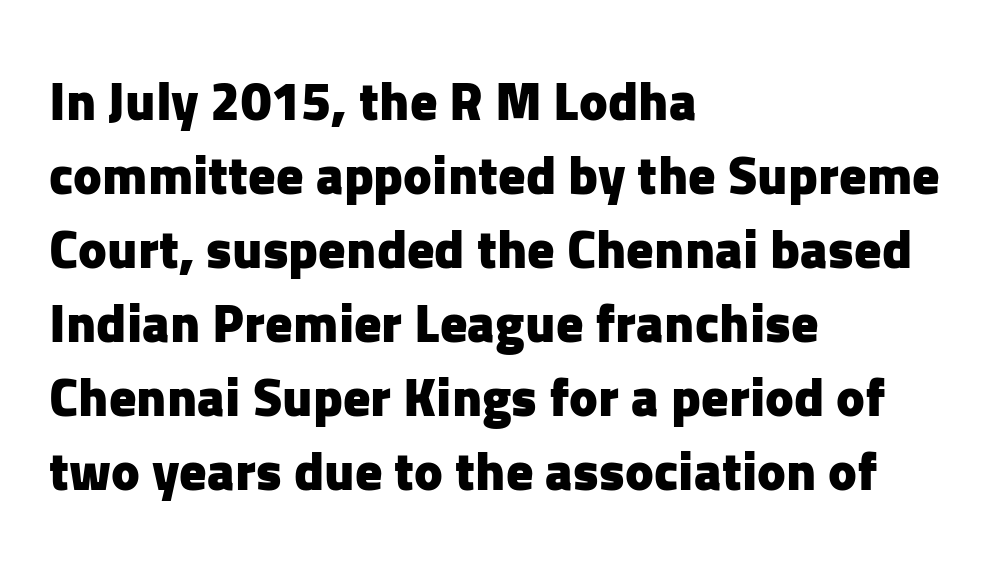
Q: Is the text bold? A: Yes.
Q: Is the text italic (slanted)? A: No, it is upright.
Q: Is the typeface a serif or a sans-serif typeface? A: Sans-serif.
Q: Is the text underlined? A: No.
Q: How is the paragraph aligned? A: Left-aligned.
Q: Is the spacing between letters normal or unusually wide? A: Normal.
Q: Is the spacing between lines tight, normal or loose? A: Normal.
Q: Width (condensed, normal, or wide)? A: Normal.
Q: Stroke contrast? A: Low.
Q: x-height? A: Medium.
Q: Monospaced? A: No.
